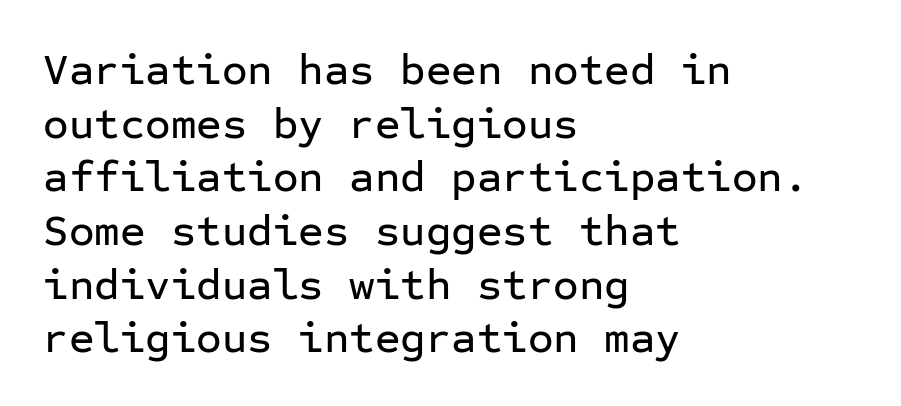
Q: Is the text italic (slanted)? A: No, it is upright.
Q: Is the typeface a serif or a sans-serif typeface? A: Sans-serif.
Q: Is the text underlined? A: No.
Q: How is the paragraph aligned? A: Left-aligned.
Q: Is the spacing between letters normal or unusually wide? A: Normal.
Q: Width (condensed, normal, or wide)? A: Normal.
Q: Stroke contrast? A: Low.
Q: x-height? A: Medium.
Q: Monospaced? A: Yes.
